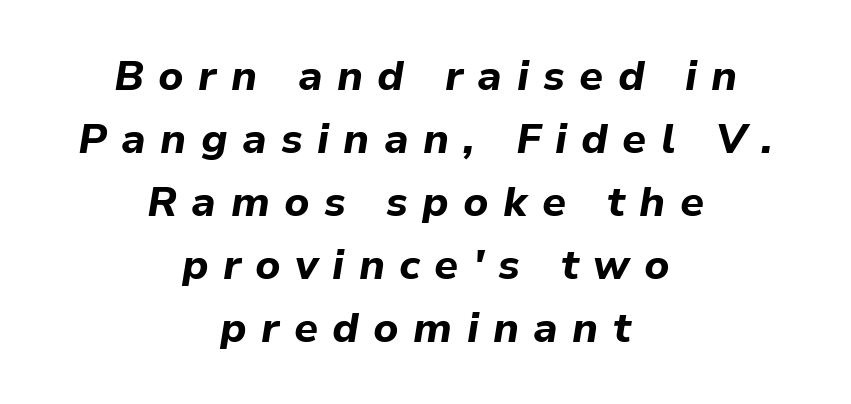
Think of a printed novel: that variable character pitch is what you see here. Summary of weight: heavy, a full bold. Notice how descenders clear the ascenders below comfortably — that's standard leading. Spacing between characters has been opened up far beyond the box default.
